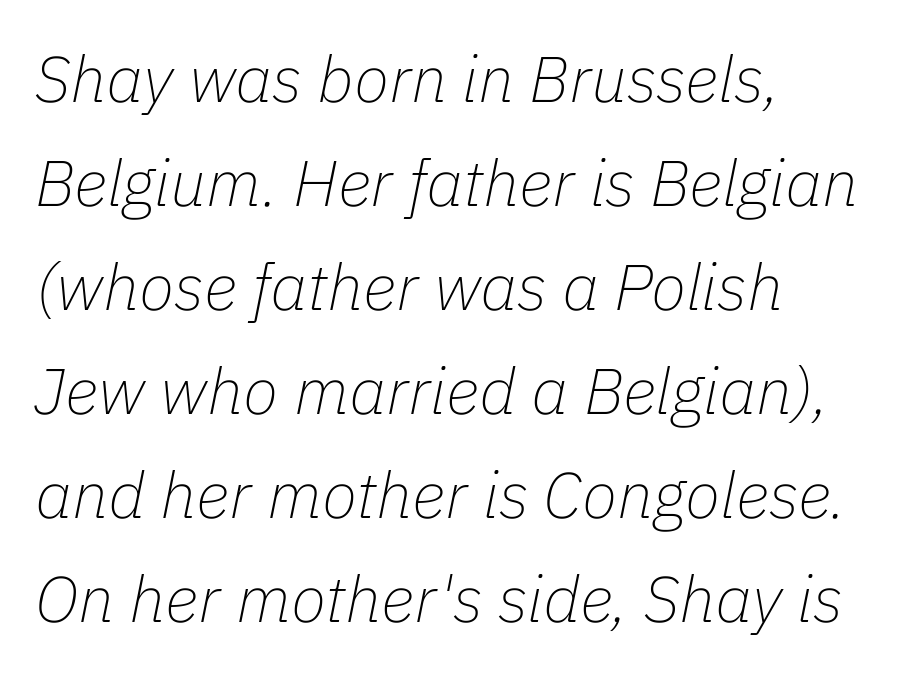
The image shows 65 px thin type, italic (leaning right); set left-aligned, normal line spacing (1.6x), normal letter spacing, not underlined; low stroke contrast and a medium x-height.
